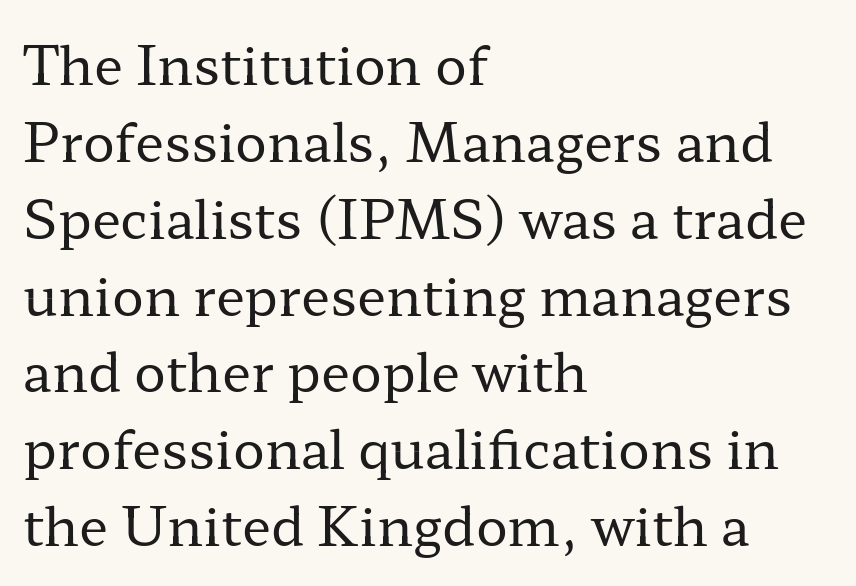
Short and long lines alike share a common starting point at left. Bold? No — there's no thickening of the strokes. Short note: letters normally spaced. Each letter keeps its own natural width here, so spacing adapts to shape. Regarding leading, the lines here are spaced in the standard way.
